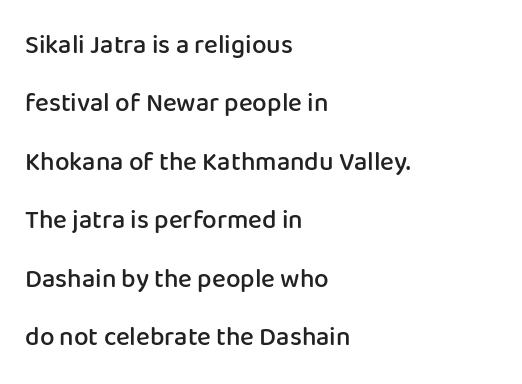
The words here are not underlined. Characters remain perfectly vertical along every line. Semibold letterforms, between regular and bold. Horizontal alignment here is leftward, the default for most running prose.
